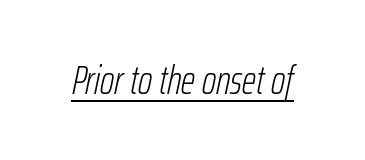
Q: Is the text bold? A: No.
Q: Is the text italic (slanted)? A: Yes, it leans right by about 12 degrees.
Q: Is the text underlined? A: Yes.
Q: Is the spacing between letters normal or unusually wide? A: Normal.
Q: Width (condensed, normal, or wide)? A: Condensed.
Q: Stroke contrast? A: Low.
Q: x-height? A: Medium.
Q: Monospaced? A: No.
